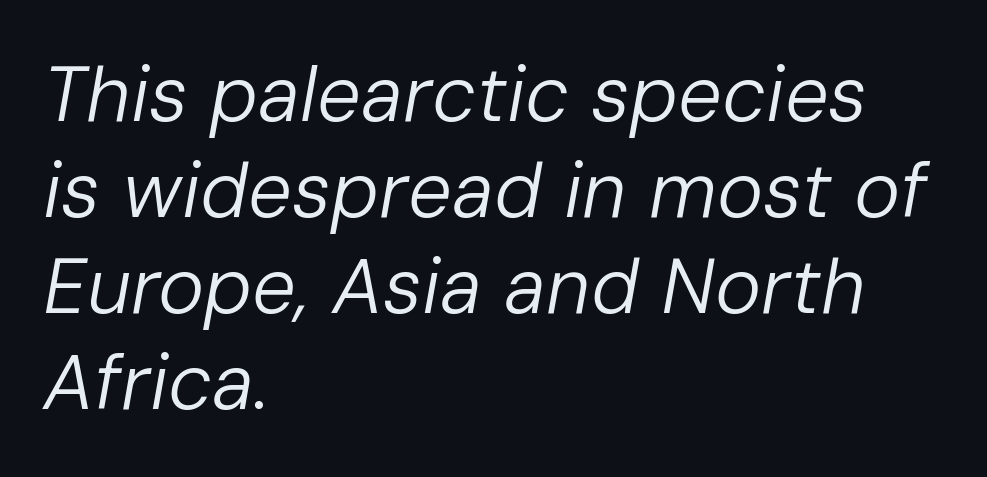
{"italic": "yes", "lean": "right", "slant_degrees": 10, "bold": "no", "weight": "regular", "width": "normal", "stroke_contrast": "low", "x_height": "medium", "monospaced": "no", "underline": "no", "align": "left", "line_spacing_ratio": 1.23, "letter_spacing": "normal", "letter_spacing_em": 0.0, "glyph_px": 78}
